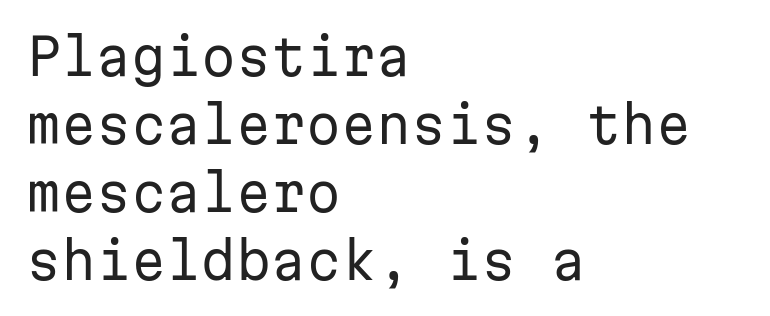
{"serif": "no", "italic": "no", "bold": "no", "weight": "regular", "width": "normal", "stroke_contrast": "low", "x_height": "medium", "monospaced": "yes", "underline": "no", "align": "left", "line_spacing": "normal", "line_spacing_ratio": 1.36, "letter_spacing": "normal", "letter_spacing_em": 0.0, "glyph_px": 50}
